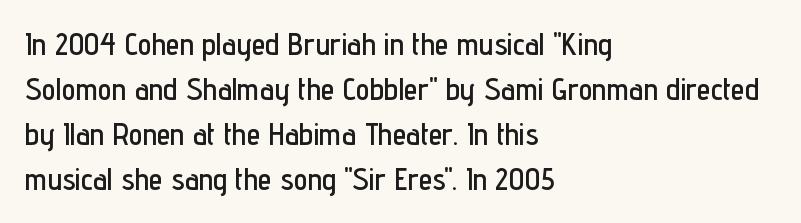
The passage shown stacks its lines at a standard gap. Regarding serifs, this sample does without them. In CSS terms this would be text-align: left. The lettering holds an erect, upright posture throughout.
